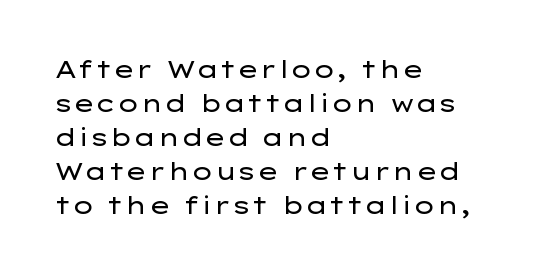
{"italic": "no", "bold": "no", "underline": "no", "align": "left", "line_spacing": "normal", "line_spacing_ratio": 1.42, "letter_spacing": "normal", "letter_spacing_em": 0.0, "glyph_px": 24}
